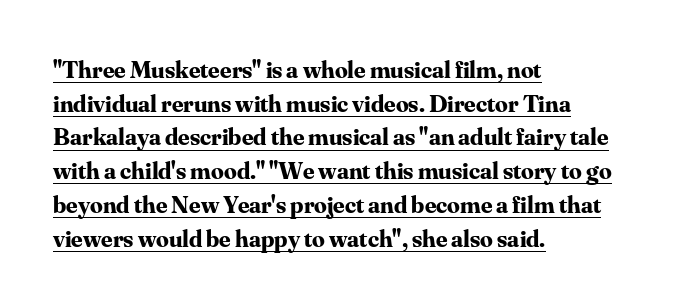
Observe the ordinary spacing: letters are neighbours, not strangers. The words here are underlined. This is the regular roman posture of the typeface. This sample keeps an unexceptional amount of space between lines. The typesetter chose a ragged-right arrangement here.
